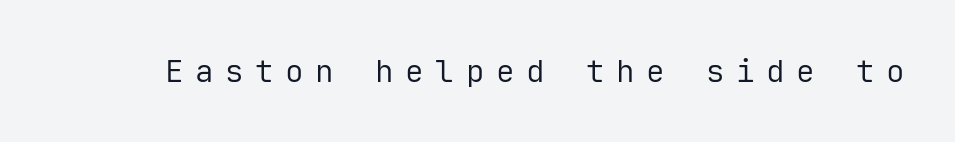
Q: Is the text bold? A: No.
Q: Is the text italic (slanted)? A: No, it is upright.
Q: Is the typeface a serif or a sans-serif typeface? A: Sans-serif.
Q: Is the text underlined? A: No.
Q: Is the spacing between letters normal or unusually wide? A: Unusually wide.
Q: Width (condensed, normal, or wide)? A: Normal.
Q: Stroke contrast? A: Low.
Q: x-height? A: Medium.
Q: Monospaced? A: Yes.
